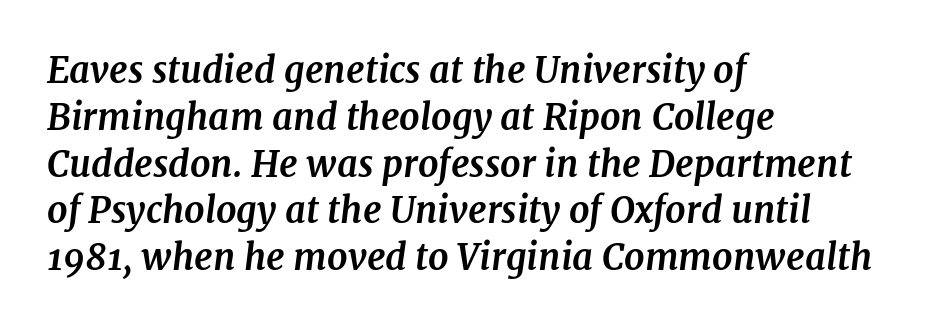
The image shows 36 px bold serif type, italic (leaning right); set left-aligned, normal line spacing (1.3x), normal letter spacing, not underlined; medium stroke contrast and a medium x-height.
